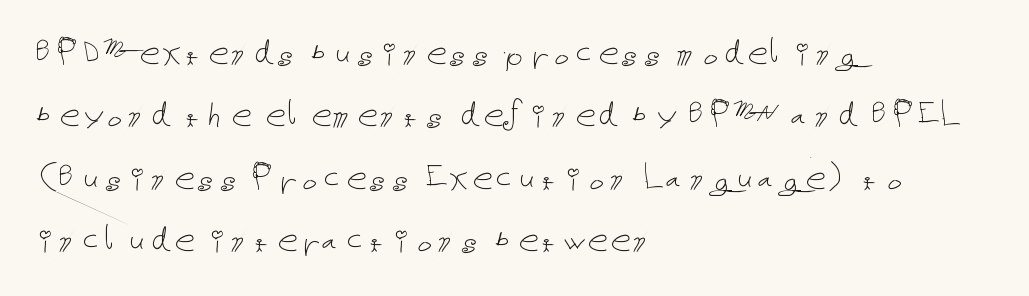
The image shows 41 px thin type, upright; set left-aligned, normal line spacing (1.52x), normal letter spacing, not underlined; low stroke contrast and a medium x-height.
